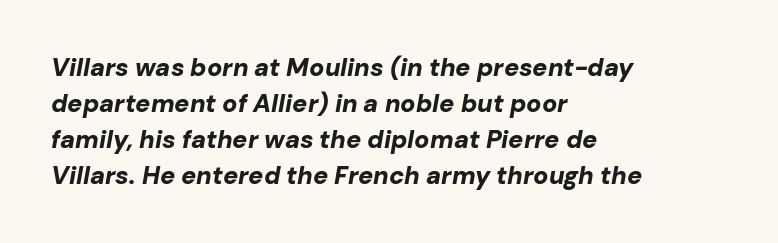
{"italic": "yes", "lean": "right", "slant_degrees": 10, "bold": "yes", "underline": "no", "align": "left", "line_spacing": "normal", "line_spacing_ratio": 1.44, "letter_spacing": "normal", "letter_spacing_em": 0.0, "glyph_px": 25}
